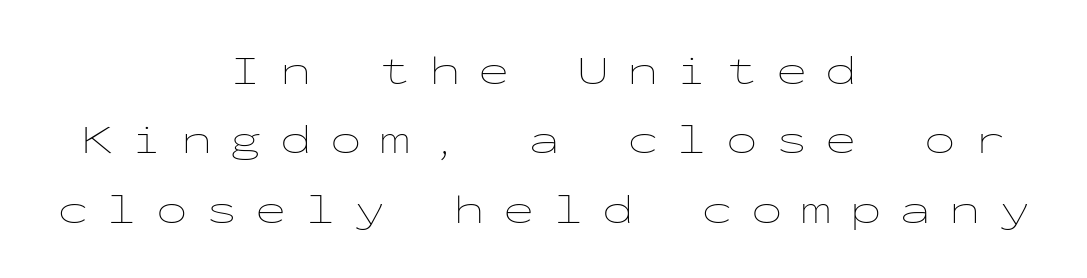
Is the block centered? Yes — each line is placed symmetrically about the middle. Honestly, the row spacing looks completely unremarkable. Clear beneath every line of the passage. How are the letters spaced? Widely, with obvious added tracking.
